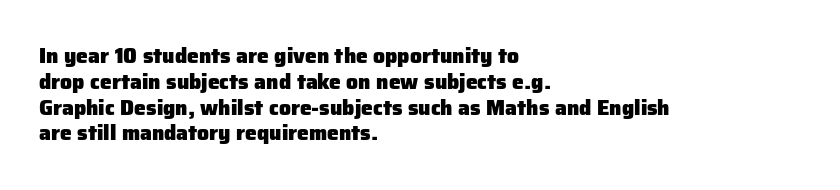
Q: Is the text bold? A: Yes.
Q: Is the text italic (slanted)? A: No, it is upright.
Q: Is the text underlined? A: No.
Q: How is the paragraph aligned? A: Left-aligned.
Q: Is the spacing between letters normal or unusually wide? A: Normal.
